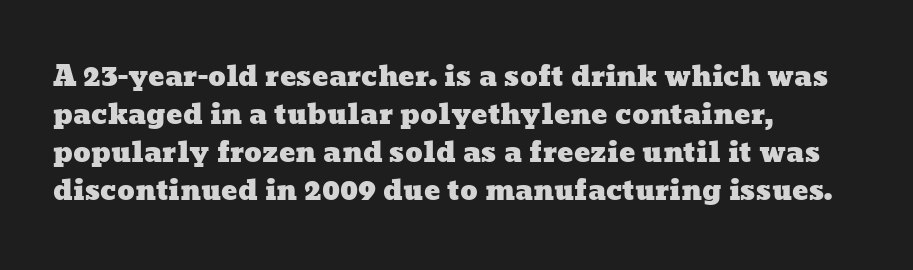
Glyph-to-glyph distance matches everyday printed text. Vertically, the passage feels balanced, rows spaced as you'd expect. Lines of text with bare space underneath. Is the block centered? No — it sits flush against the left margin.
